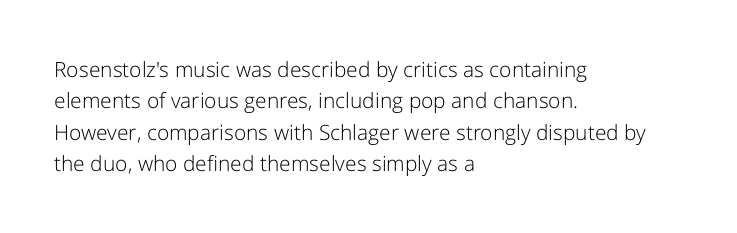
Q: Is the text bold? A: No.
Q: Is the text italic (slanted)? A: No, it is upright.
Q: Is the text underlined? A: No.
Q: How is the paragraph aligned? A: Left-aligned.
Q: Is the spacing between letters normal or unusually wide? A: Normal.
Q: Is the spacing between lines tight, normal or loose? A: Normal.
